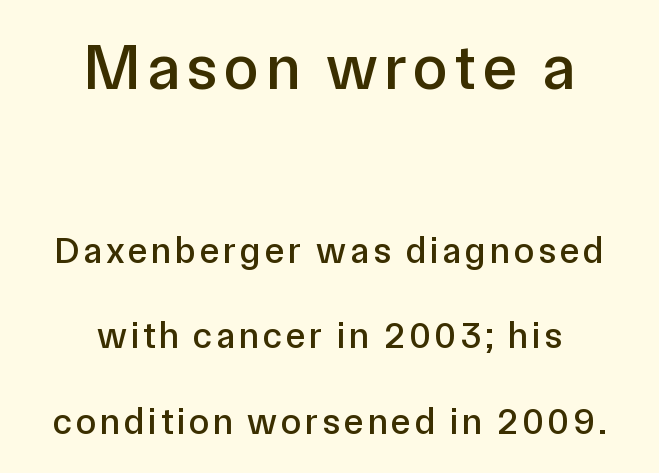
{"serif": "no", "italic": "no", "width": "normal", "stroke_contrast": "low", "x_height": "medium", "monospaced": "no", "underline": "no", "align": "center", "line_spacing": "loose", "line_spacing_ratio": 2.3, "larger_block": "first", "size_ratio": 1.73, "glyph_px": 64}
